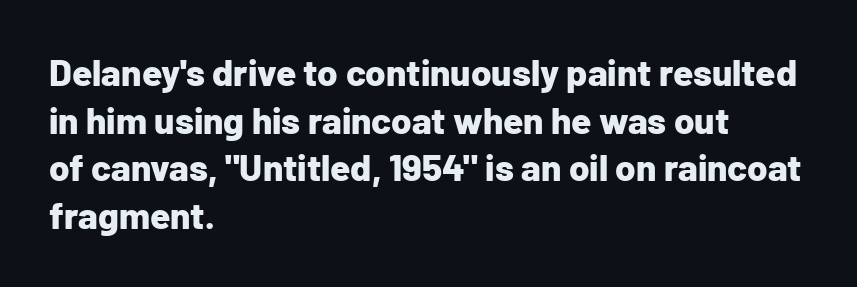
The image shows 37 px bold sans-serif type, upright; set left-aligned, normal line spacing (1.29x), normal letter spacing, not underlined; low stroke contrast and a medium x-height.
